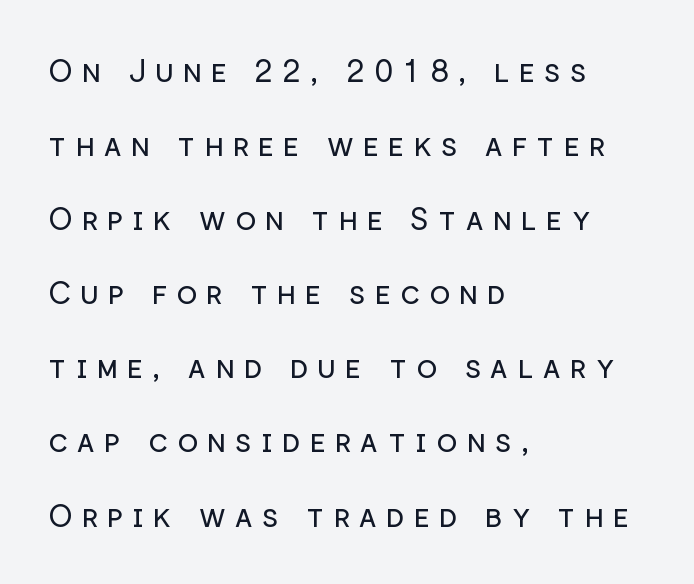
The image shows 31 px regular-weight sans-serif type, upright; set left-aligned, loose line spacing (2.39x), unusually wide letter spacing (+0.3 em), not underlined; low stroke contrast and a medium x-height.
